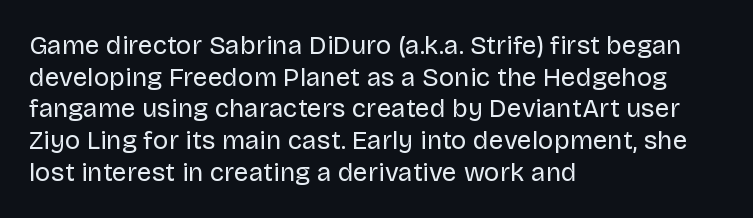
The image shows 26 px text type, upright; set left-aligned, line spacing 1.22x, normal letter spacing, not underlined.
